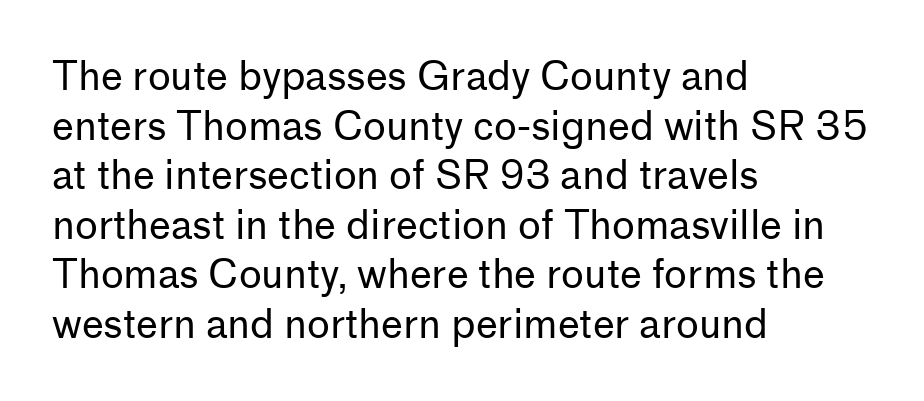
Q: Is the text bold? A: No.
Q: Is the text italic (slanted)? A: No, it is upright.
Q: Is the typeface a serif or a sans-serif typeface? A: Sans-serif.
Q: Is the text underlined? A: No.
Q: How is the paragraph aligned? A: Left-aligned.
Q: Is the spacing between letters normal or unusually wide? A: Normal.
Q: Is the spacing between lines tight, normal or loose? A: Normal.
Q: Width (condensed, normal, or wide)? A: Normal.
Q: Stroke contrast? A: Low.
Q: x-height? A: Medium.
Q: Monospaced? A: No.
